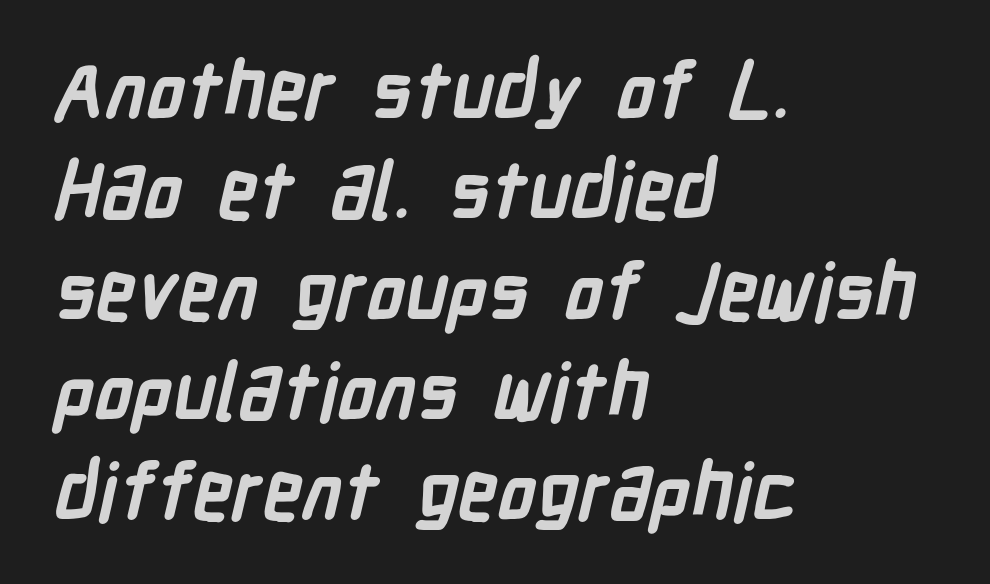
Looks like regular typesetting: each glyph gets only the width it needs. Layout note: lines flush left. The string is rendered with underlining switched off. The face used here is rendered with its standard letterfit. Weight check: bold — yes, fully. The glyphs in this specimen are sans serif.
